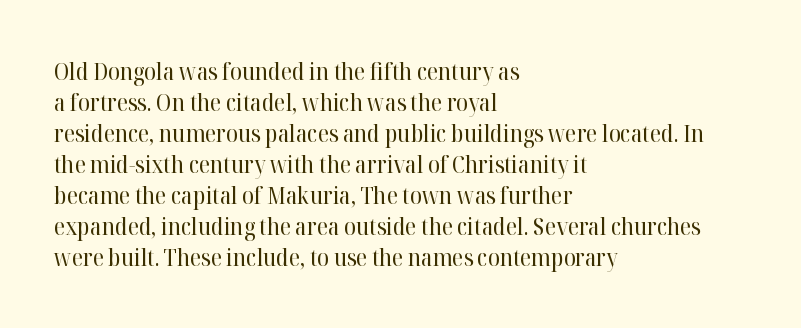
Q: Is the text bold? A: No.
Q: Is the text italic (slanted)? A: No, it is upright.
Q: Is the text underlined? A: No.
Q: How is the paragraph aligned? A: Left-aligned.
Q: Is the spacing between letters normal or unusually wide? A: Normal.
Q: Is the spacing between lines tight, normal or loose? A: Normal.
